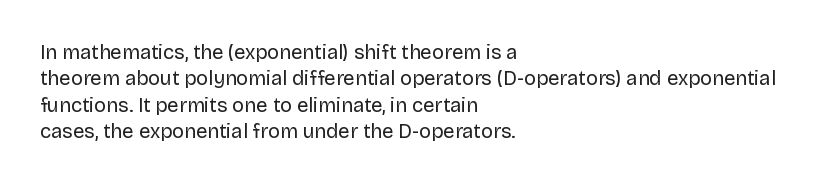
Characters remain perfectly vertical along every line. Rows of type keep a routine distance in the vertical direction. The face looks like a standard text weight, possibly lighter. Letter spacing: default. Each row of text sits above clean, open space.
